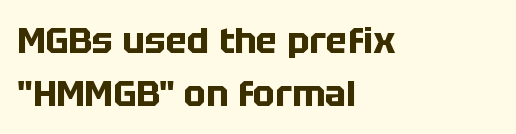
The image shows 36 px bold sans-serif type, upright; set left-aligned, normal line spacing (1.46x), normal letter spacing, not underlined; low stroke contrast and a large x-height.
